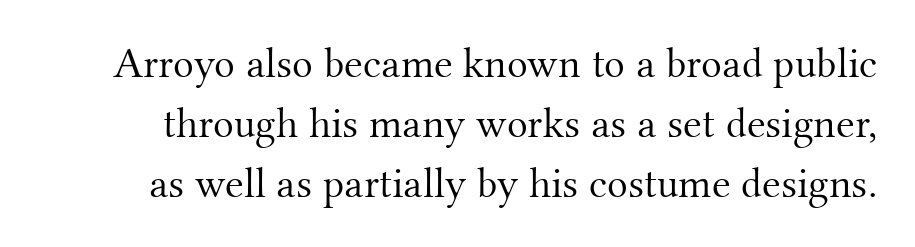
Small tapered or slab feet sit at the stroke ends, so this counts as serif. The line texture is even and compact thanks to regular tracking. Note the varied advance widths — an 'i' is clearly narrower than an 'm'. No word sits above an underline. Ascenders rise straight up at ninety degrees. Vertical spacing — default.
